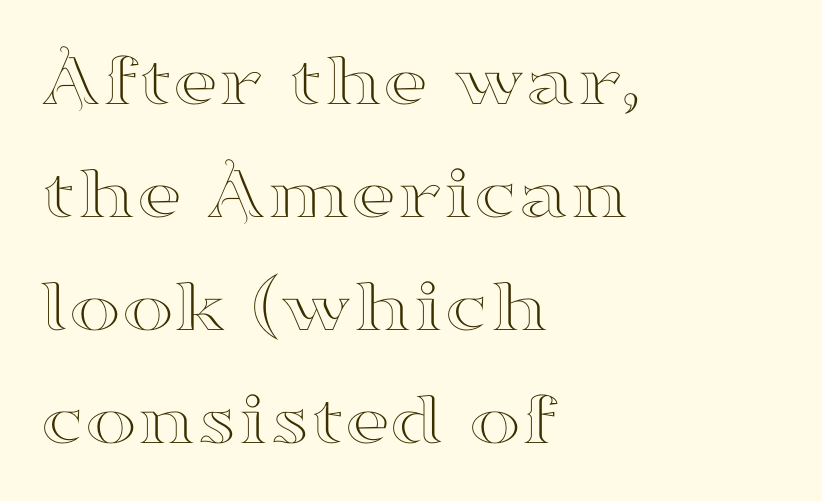
The image shows 78 px wide serif type, upright; set left-aligned, normal line spacing (1.45x), normal letter spacing, not underlined; high stroke contrast and a small x-height.
